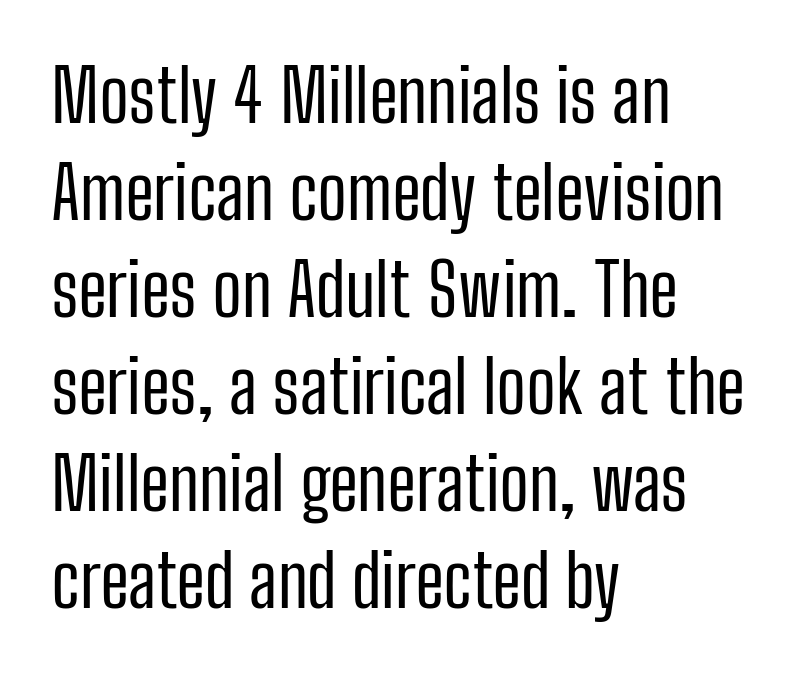
{"serif": "no", "italic": "no", "bold": "no", "weight": "regular", "width": "condensed", "stroke_contrast": "low", "x_height": "medium", "monospaced": "no", "underline": "no", "align": "left", "line_spacing": "normal", "line_spacing_ratio": 1.33, "letter_spacing": "normal", "letter_spacing_em": 0.0, "glyph_px": 73}
